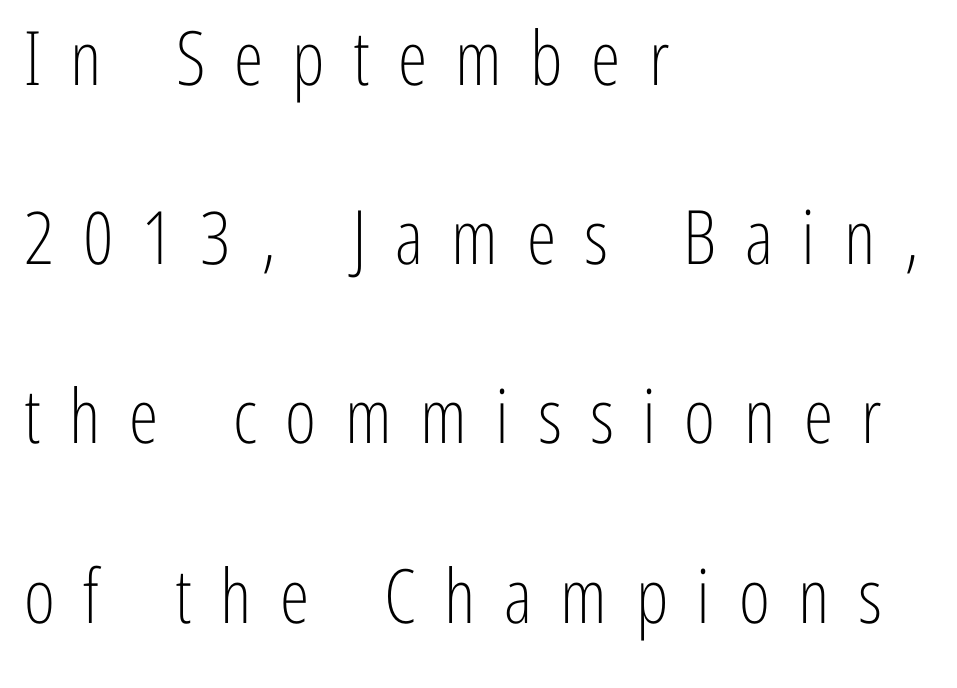
{"serif": "no", "italic": "no", "bold": "no", "weight": "light", "width": "condensed", "stroke_contrast": "low", "x_height": "medium", "monospaced": "no", "underline": "no", "align": "left", "line_spacing": "loose", "line_spacing_ratio": 2.39, "letter_spacing": "wide", "letter_spacing_em": 0.38, "glyph_px": 75}
